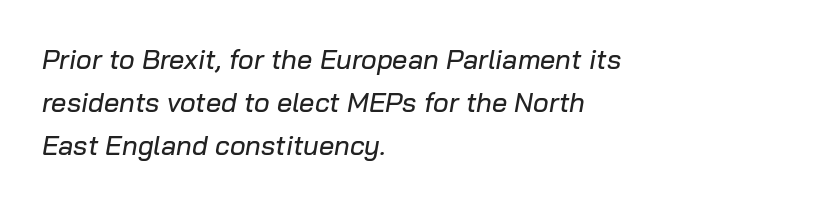
The image shows 27 px text type, italic (leaning right); set left-aligned, normal line spacing (1.59x), normal letter spacing, not underlined.
